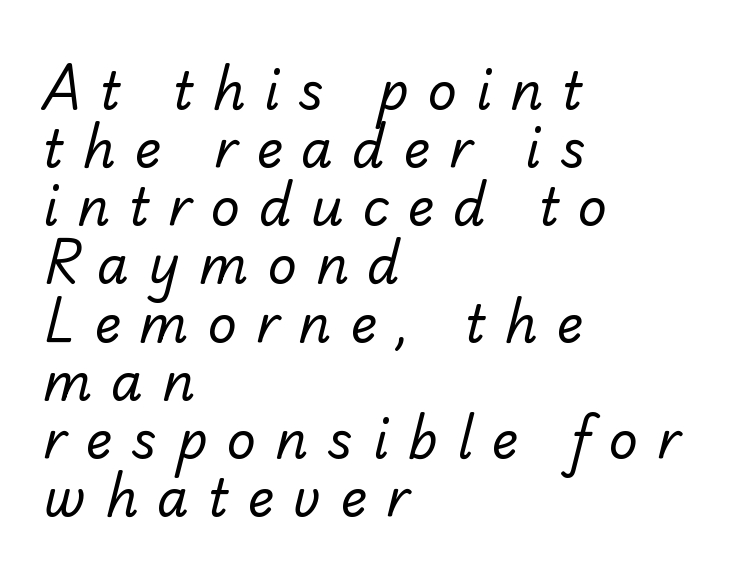
Q: Is the text bold? A: No.
Q: Is the typeface a serif or a sans-serif typeface? A: Sans-serif.
Q: Is the text underlined? A: No.
Q: How is the paragraph aligned? A: Left-aligned.
Q: Is the spacing between letters normal or unusually wide? A: Unusually wide.
Q: Is the spacing between lines tight, normal or loose? A: Tight.
Q: Width (condensed, normal, or wide)? A: Normal.
Q: Stroke contrast? A: Low.
Q: x-height? A: Small.
Q: Monospaced? A: No.
